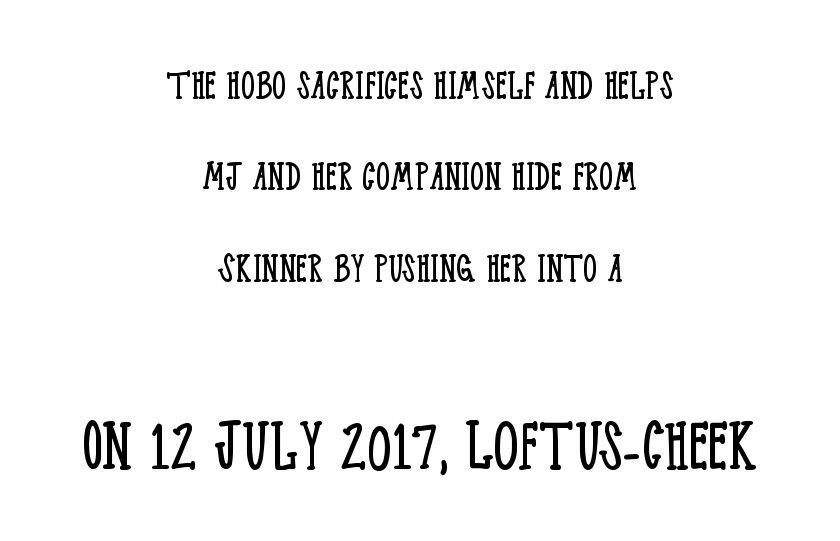
The image shows 79 px light, condensed serif type, upright; set centered, loose line spacing (2.03x), normal letter spacing, not underlined; the second (bottom) block is 1.76x larger; low stroke contrast and a large x-height.
